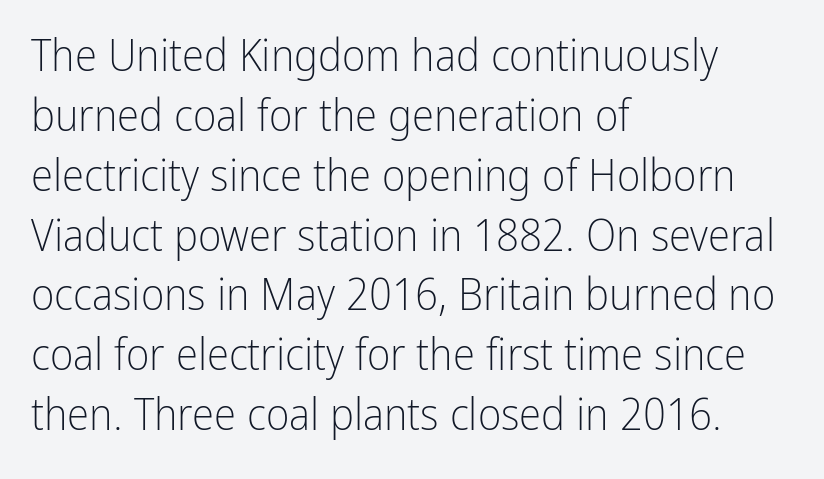
{"serif": "no", "italic": "no", "bold": "no", "weight": "light", "width": "condensed", "stroke_contrast": "low", "x_height": "medium", "monospaced": "no", "underline": "no", "align": "left", "line_spacing": "normal", "line_spacing_ratio": 1.33, "letter_spacing": "normal", "letter_spacing_em": 0.0, "glyph_px": 45}
